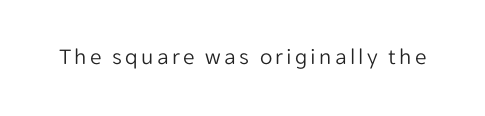
Honestly, there is no underline to notice here at all. This is roman type, the default non-slanted kind. Weight: not bold — regular or lighter.
